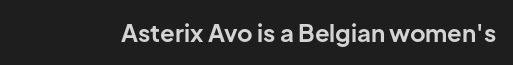
Q: Is the text bold? A: Yes.
Q: Is the text italic (slanted)? A: No, it is upright.
Q: Is the text underlined? A: No.
Q: Is the spacing between letters normal or unusually wide? A: Normal.
